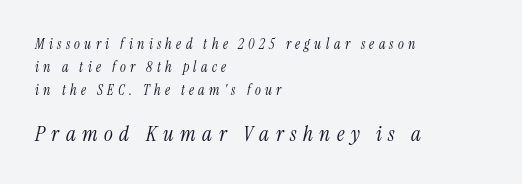
This rendering features lettering with no underline. These two chunks differ in scale, with the bottom chunk taking the larger measure. Between one letter and the next there's a generous, obvious gap. No heavy texture on the line: the type isn't bold.
